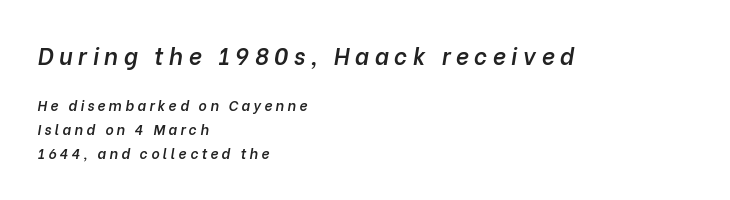
Q: Is the text bold? A: Semi-bold.
Q: Is the text italic (slanted)? A: Yes, it leans right by about 10 degrees.
Q: Is the text underlined? A: No.
Q: How is the paragraph aligned? A: Left-aligned.
Q: Is the spacing between letters normal or unusually wide? A: Unusually wide.
Q: Is the spacing between lines tight, normal or loose? A: Normal.
Q: Which block of text is set in a larger size, the first (top) or the second (bottom)? A: The first (top) one.
